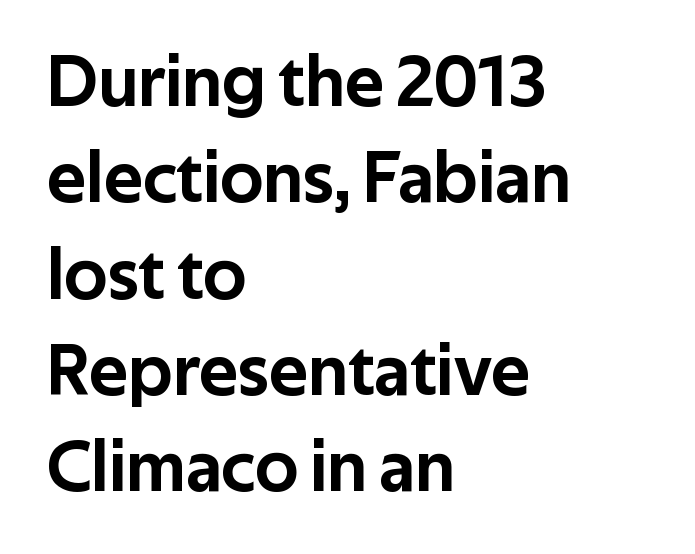
Q: Is the text italic (slanted)? A: No, it is upright.
Q: Is the typeface a serif or a sans-serif typeface? A: Sans-serif.
Q: Is the text underlined? A: No.
Q: How is the paragraph aligned? A: Left-aligned.
Q: Is the spacing between letters normal or unusually wide? A: Normal.
Q: Is the spacing between lines tight, normal or loose? A: Normal.
Q: Width (condensed, normal, or wide)? A: Normal.
Q: Stroke contrast? A: Low.
Q: x-height? A: Medium.
Q: Monospaced? A: No.
